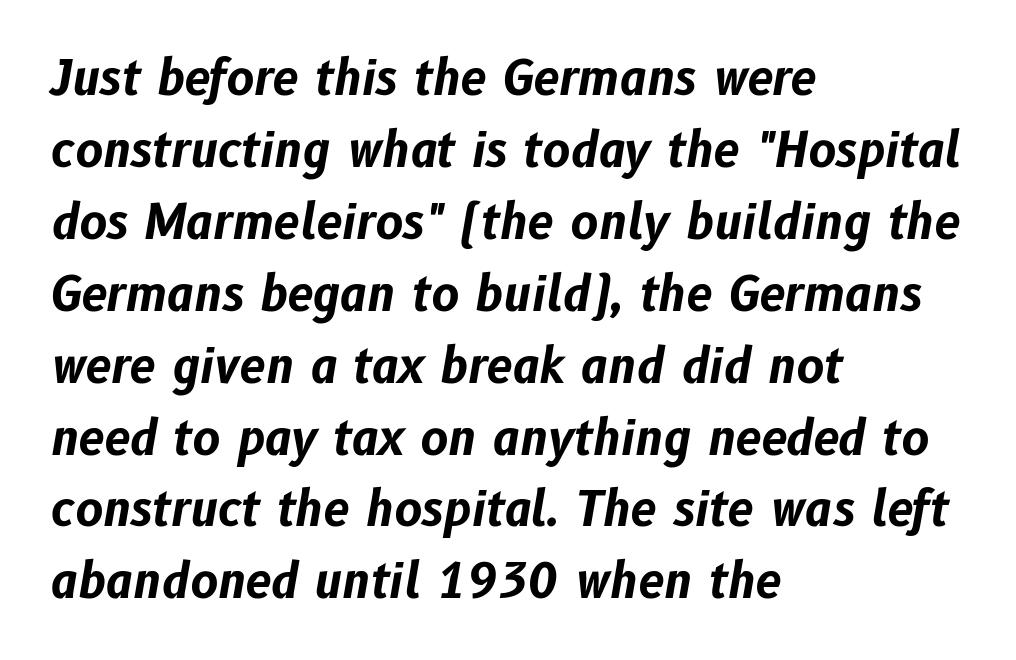
{"italic": "yes", "lean": "right", "slant_degrees": 10, "bold": "yes", "weight": "bold", "width": "normal", "stroke_contrast": "low", "x_height": "medium", "monospaced": "no", "underline": "no", "align": "left", "line_spacing": "normal", "line_spacing_ratio": 1.53, "letter_spacing": "normal", "letter_spacing_em": 0.0, "glyph_px": 47}
